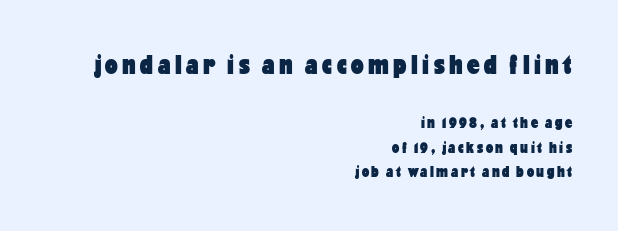
The image shows 28 px heavy, condensed sans-serif type, upright; set right-aligned, normal line spacing (1.55x), not underlined; the first (top) block is 1.75x larger; low stroke contrast and a medium x-height.
